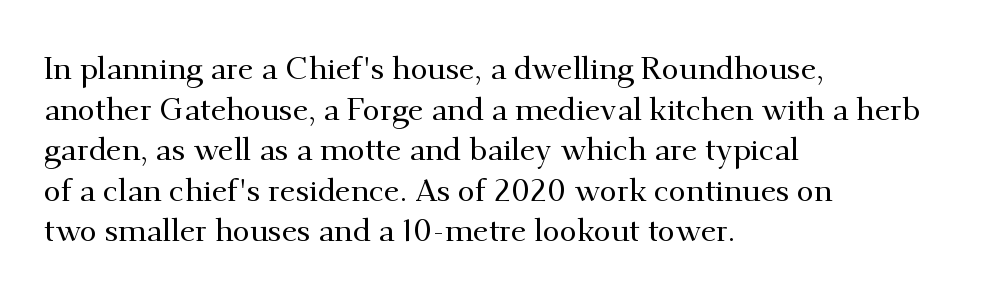
Q: Is the text italic (slanted)? A: No, it is upright.
Q: Is the typeface a serif or a sans-serif typeface? A: Serif.
Q: Is the text underlined? A: No.
Q: How is the paragraph aligned? A: Left-aligned.
Q: Is the spacing between letters normal or unusually wide? A: Normal.
Q: Is the spacing between lines tight, normal or loose? A: Normal.
Q: Width (condensed, normal, or wide)? A: Normal.
Q: Stroke contrast? A: Medium.
Q: x-height? A: Small.
Q: Monospaced? A: No.
